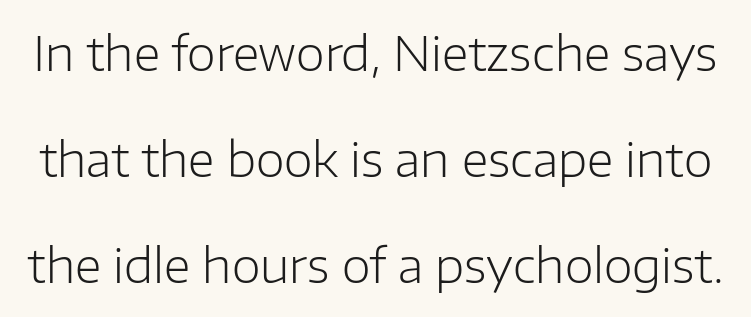
Stroke thickness stays within the range of a standard reading face or lighter. The letterforms sit shoulder to shoulder at normal distance. Check where the strokes stop: nothing finishes them off — pure sans. Posture: straight, roman, zero tilt. Rows of type keep a wide berth in the vertical direction.
